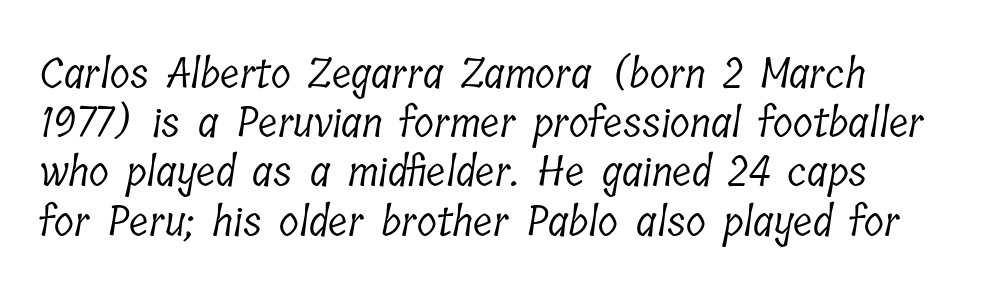
{"serif": "yes", "bold": "no", "weight": "light", "width": "condensed", "stroke_contrast": "low", "x_height": "medium", "monospaced": "no", "underline": "no", "align": "left", "line_spacing_ratio": 1.2, "letter_spacing": "normal", "letter_spacing_em": 0.0, "glyph_px": 41}
